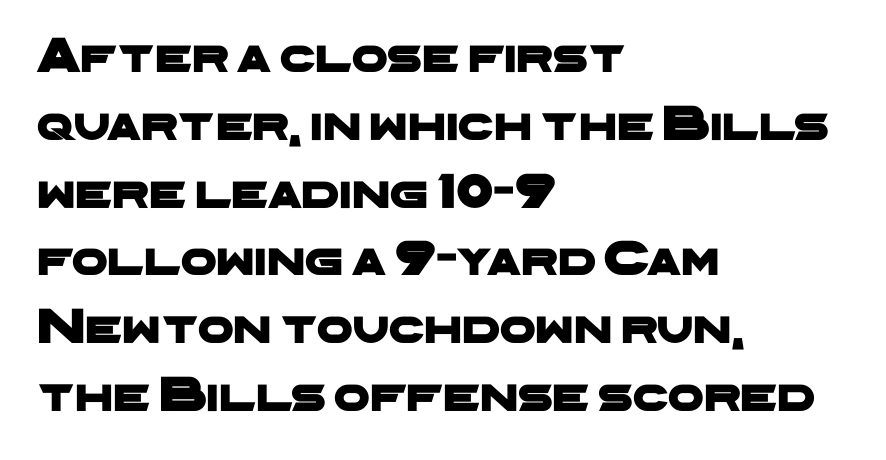
The image shows 51 px wide sans-serif type; set left-aligned, normal line spacing (1.33x), normal letter spacing, not underlined; low stroke contrast and a medium x-height.
